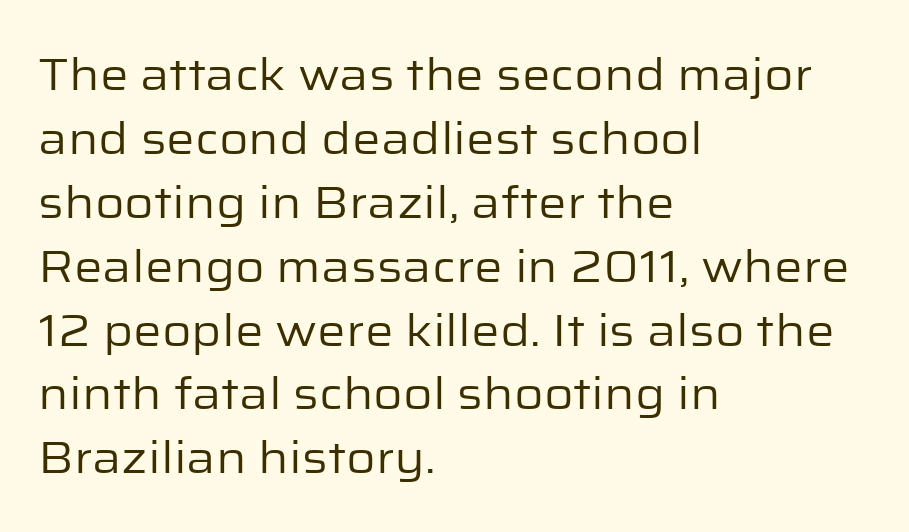
Default kerning and tracking; the words read as compact shapes. The type sits square on the baseline with zero lean. Spacing verdict: proportional, widths tailored to each character. Vertical spacing — default. The type family on display is of the sans-serif kind.
